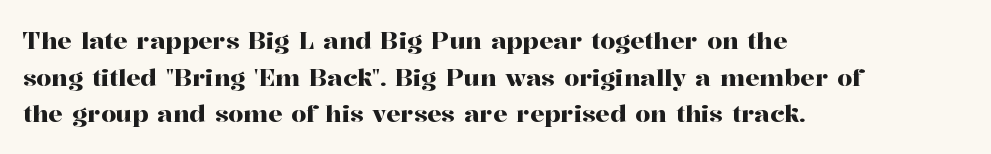
{"italic": "no", "underline": "no", "align": "left", "line_spacing": "normal", "line_spacing_ratio": 1.53, "letter_spacing": "normal", "letter_spacing_em": 0.0, "glyph_px": 24}
